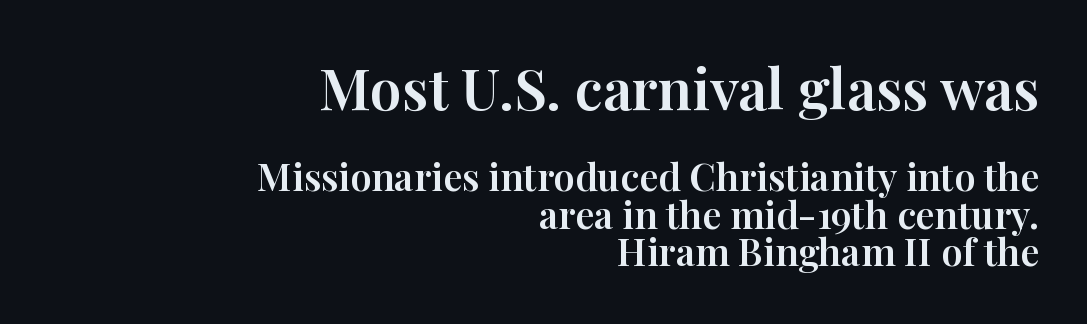
The image shows 57 px serif type, upright; set right-aligned, tight line spacing (0.98x), normal letter spacing, not underlined; the first (top) block is 1.5x larger; high stroke contrast and a medium x-height.
